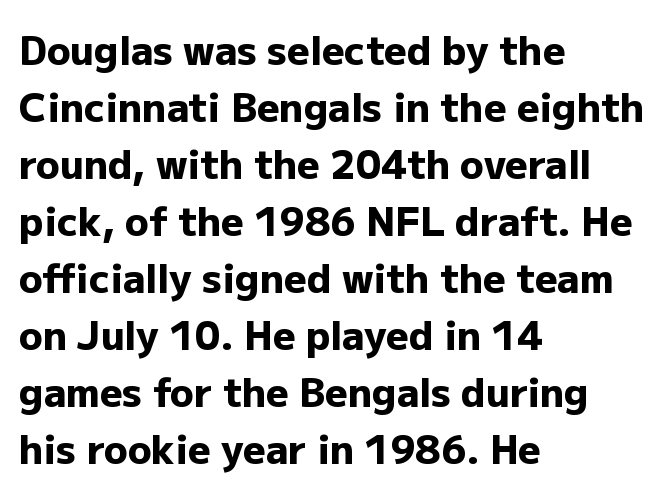
{"serif": "no", "italic": "no", "bold": "yes", "weight": "heavy", "width": "normal", "stroke_contrast": "low", "x_height": "medium", "monospaced": "no", "underline": "no", "align": "left", "line_spacing": "normal", "line_spacing_ratio": 1.46, "letter_spacing": "normal", "letter_spacing_em": 0.0, "glyph_px": 39}
